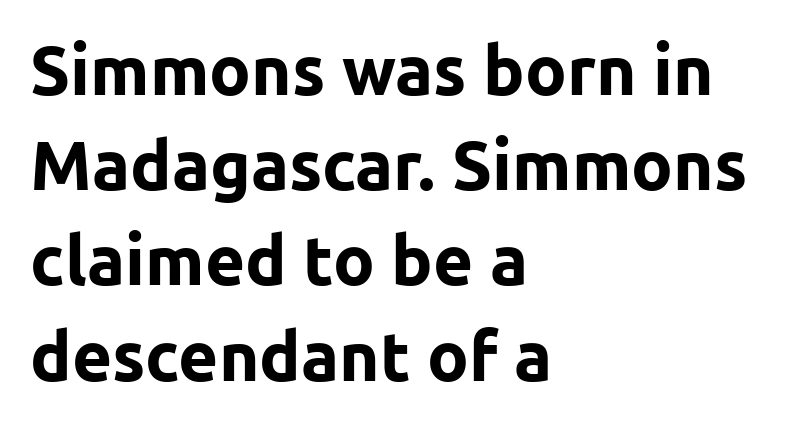
Spacing verdict: proportional, widths tailored to each character. Horizontal bands of white between lines are of average thickness. The horizontal fit of the characters is conventional and even. Nope, not italic — everything's standing straight.
